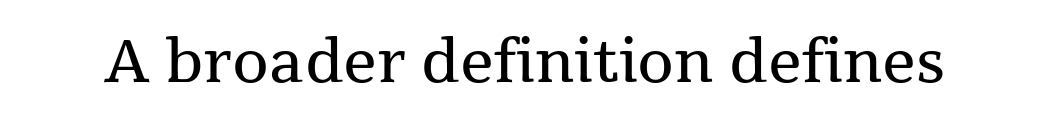
The image shows 59 px regular-weight serif type, upright; set normal letter spacing, not underlined; medium stroke contrast and a medium x-height.
